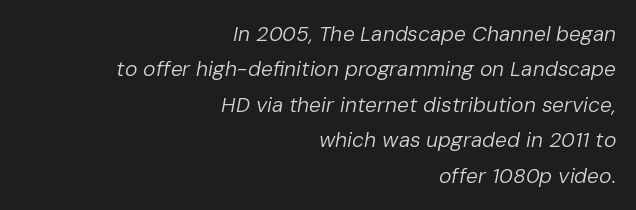
Q: Is the text bold? A: No.
Q: Is the text italic (slanted)? A: Yes, it leans right by about 10 degrees.
Q: Is the text underlined? A: No.
Q: How is the paragraph aligned? A: Right-aligned.
Q: Is the spacing between letters normal or unusually wide? A: Normal.
Q: Is the spacing between lines tight, normal or loose? A: Normal.
